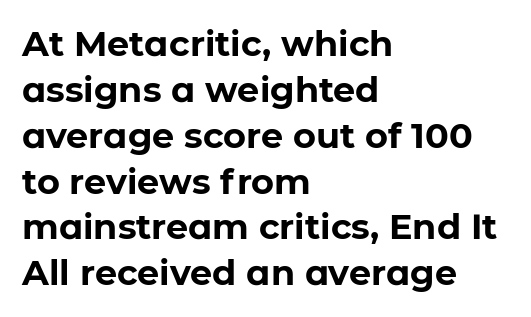
The letters advance in unequal steps, a hallmark of proportional type. Weight: bold. The area under the type is left untouched. Every stem runs plumb, perpendicular to the baseline. A typesetter would call this zero additional tracking.
